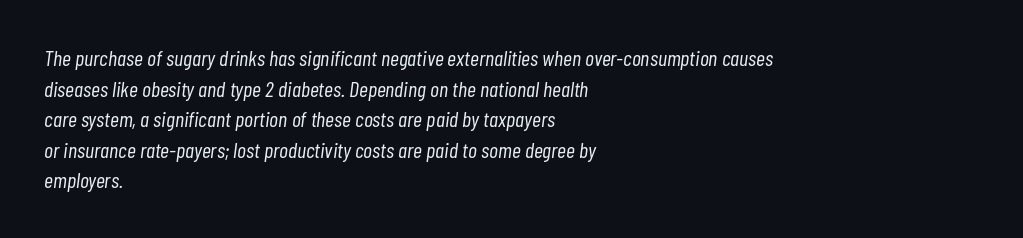
The image shows 22 px text type, italic (leaning right); set left-aligned, normal line spacing (1.39x), normal letter spacing, not underlined.
